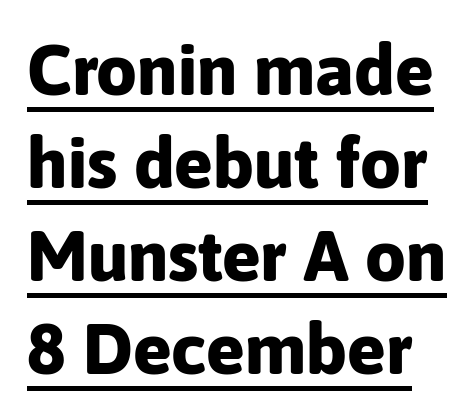
Glyph-to-glyph distance matches everyday printed text. Ordinary non-slanted type is in use. Interline gaps are of average width in this sample. Every word sits above its own underline. Are there feet on the stems? There aren't — it's a sans.
